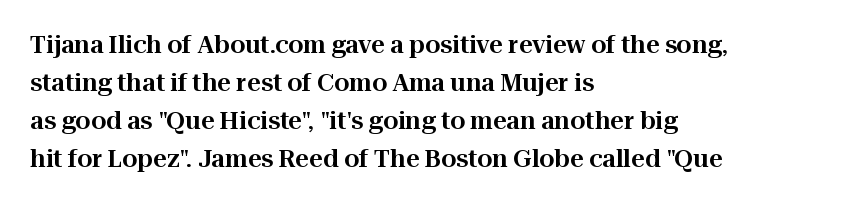
The specimen omits any rule beneath the text block's lines. Alignment: flush left. Italic? Not at all — the glyphs are vertical. The lines sit at an ordinary, default distance from one another. You could call the tracking neutral — neither tight nor loose.
